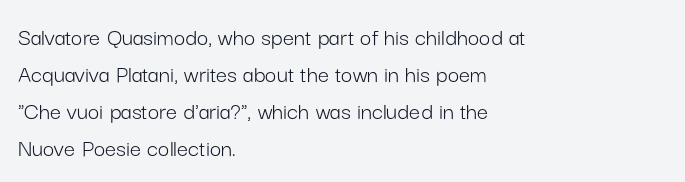
Q: Is the text bold? A: No.
Q: Is the text italic (slanted)? A: No, it is upright.
Q: Is the text underlined? A: No.
Q: How is the paragraph aligned? A: Left-aligned.
Q: Is the spacing between letters normal or unusually wide? A: Normal.
Q: Is the spacing between lines tight, normal or loose? A: Normal.
